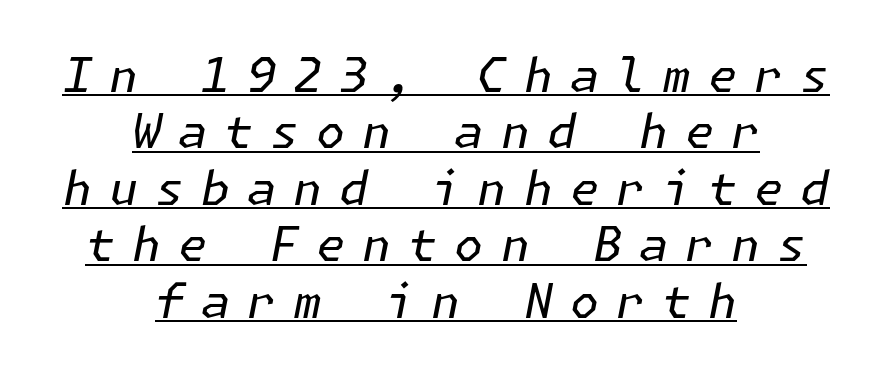
Q: Is the text bold? A: No.
Q: Is the text italic (slanted)? A: Yes, it leans right by about 11 degrees.
Q: Is the text underlined? A: Yes.
Q: How is the paragraph aligned? A: Centered.
Q: Is the spacing between letters normal or unusually wide? A: Unusually wide.
Q: Width (condensed, normal, or wide)? A: Normal.
Q: Stroke contrast? A: Low.
Q: x-height? A: Medium.
